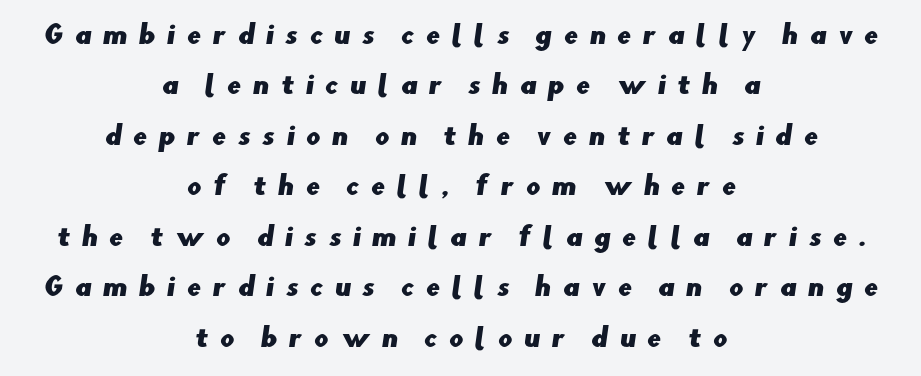
{"underline": "no", "align": "center", "line_spacing": "loose", "line_spacing_ratio": 2.02, "letter_spacing": "wide", "letter_spacing_em": 0.46, "glyph_px": 25}
